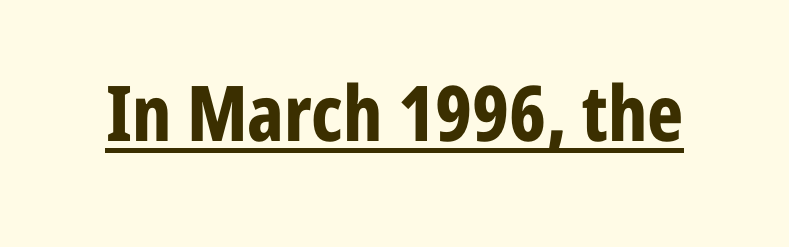
The image shows 77 px bold, condensed sans-serif type, upright; set normal letter spacing, underlined; low stroke contrast and a medium x-height.
